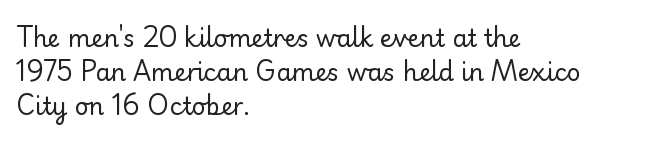
Just letters on the line, the space beneath them empty. The lines sit at an ordinary, default distance from one another. Reading down the block, your eye returns to a fixed left position each line. Think standard paragraph weight, or any step lighter than that.
